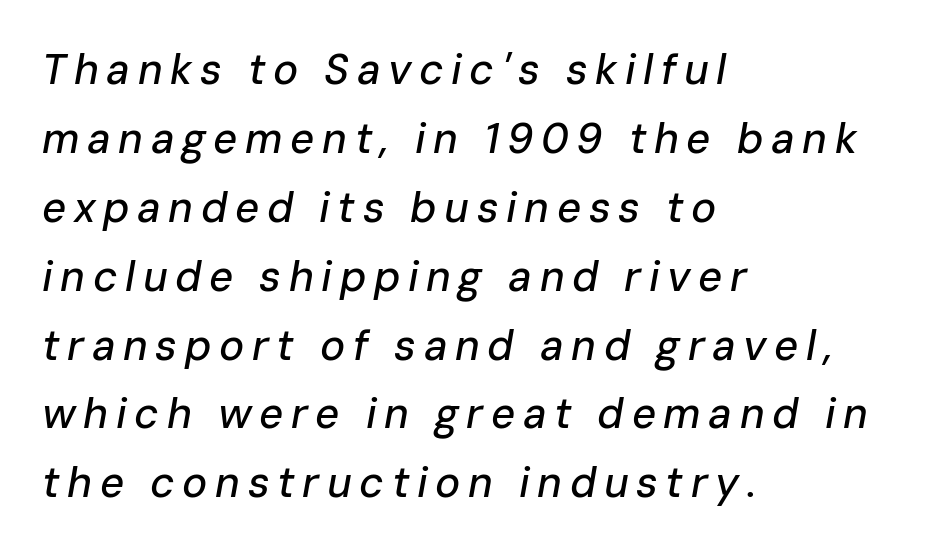
{"italic": "yes", "lean": "right", "slant_degrees": 10, "width": "normal", "stroke_contrast": "low", "x_height": "medium", "monospaced": "no", "underline": "no", "align": "left", "line_spacing": "normal", "line_spacing_ratio": 1.64, "glyph_px": 42}
